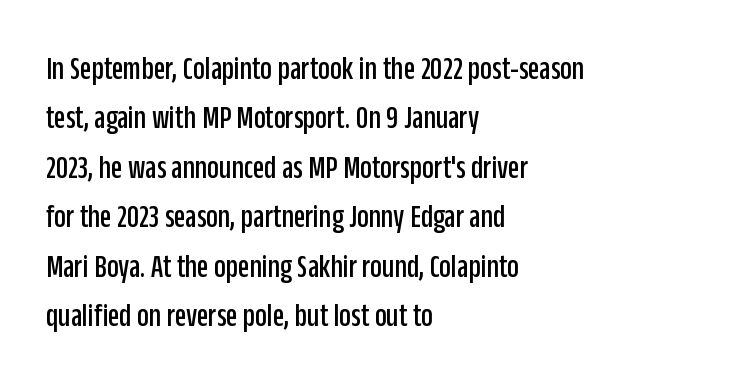
{"serif": "no", "italic": "no", "width": "condensed", "stroke_contrast": "low", "x_height": "large", "monospaced": "no", "underline": "no", "align": "left", "line_spacing": "normal", "line_spacing_ratio": 1.5, "letter_spacing": "normal", "letter_spacing_em": 0.0, "glyph_px": 33}
